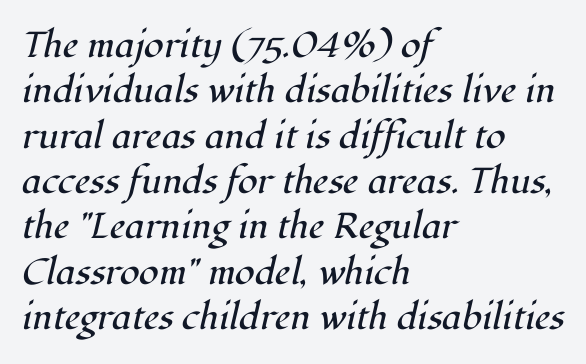
The characters are drawn with everyday or finer stroke widths. Is this a sans? No — the strokes have serifs. Is there much room between lines? A standard amount, neither cramped nor airy. Words appear dense and cohesive because spacing is normal. The typesetter chose a ragged-right arrangement here.
